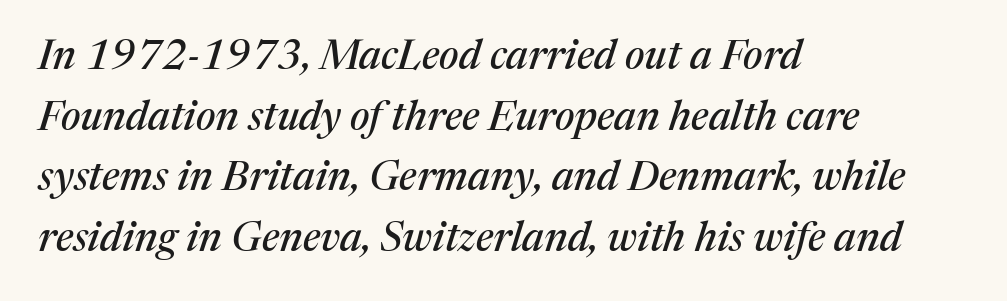
The image shows 41 px serif type, italic (leaning right); set left-aligned, normal line spacing (1.48x), normal letter spacing, not underlined; medium stroke contrast and a medium x-height.
